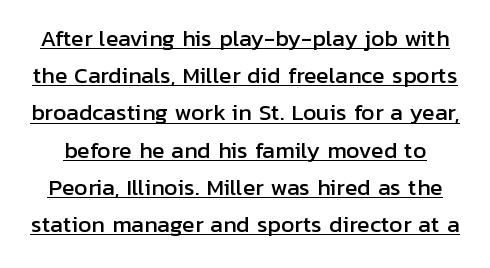
{"italic": "no", "underline": "yes", "line_spacing_ratio": 1.77, "letter_spacing": "normal", "letter_spacing_em": 0.0, "glyph_px": 21}
